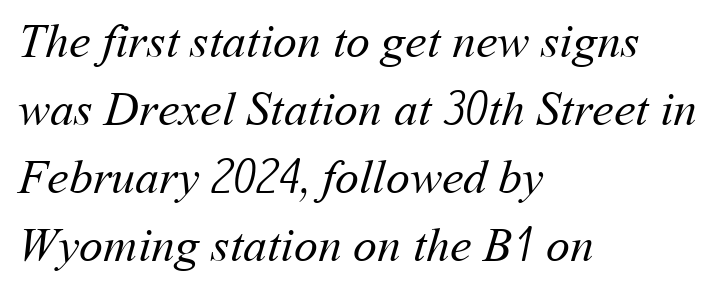
Q: Is the text bold? A: No.
Q: Is the text underlined? A: No.
Q: How is the paragraph aligned? A: Left-aligned.
Q: Is the spacing between letters normal or unusually wide? A: Normal.
Q: Is the spacing between lines tight, normal or loose? A: Normal.
Q: Width (condensed, normal, or wide)? A: Normal.
Q: Stroke contrast? A: Medium.
Q: x-height? A: Medium.
Q: Monospaced? A: No.
